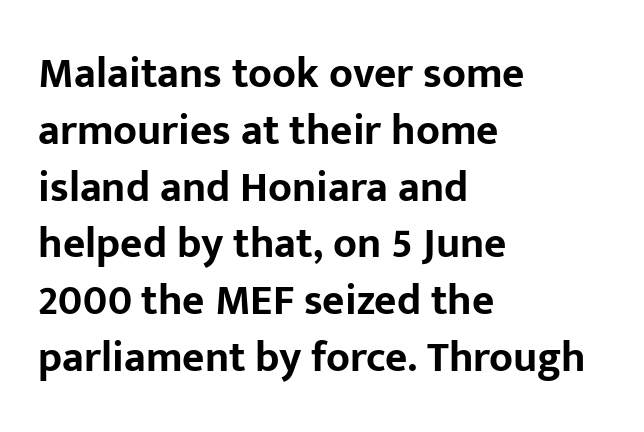
{"serif": "no", "italic": "no", "bold": "yes", "weight": "bold", "width": "normal", "stroke_contrast": "low", "x_height": "medium", "monospaced": "no", "underline": "no", "align": "left", "line_spacing": "normal", "line_spacing_ratio": 1.32, "letter_spacing": "normal", "letter_spacing_em": 0.0, "glyph_px": 43}
